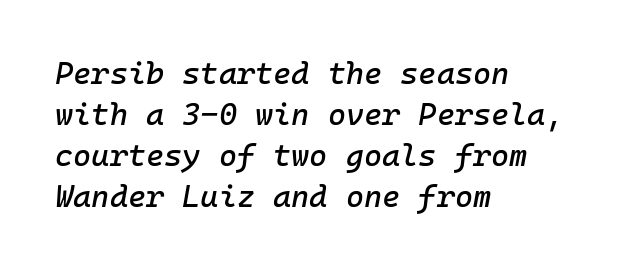
The image shows 31 px text type, italic (leaning right), monospaced; set left-aligned, normal line spacing (1.32x), normal letter spacing, not underlined; low stroke contrast and a medium x-height.
